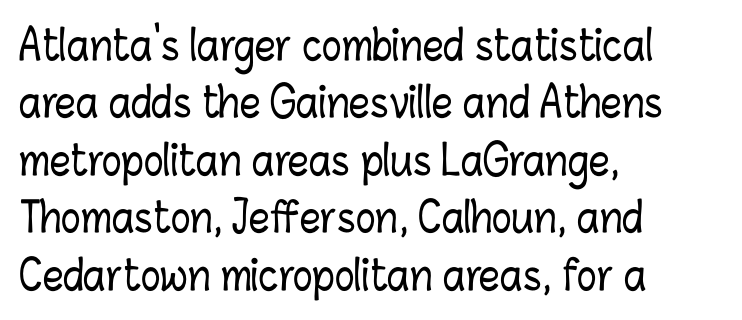
The image shows 41 px condensed type, upright; set left-aligned, normal line spacing (1.4x), normal letter spacing, not underlined; low stroke contrast and a medium x-height.
